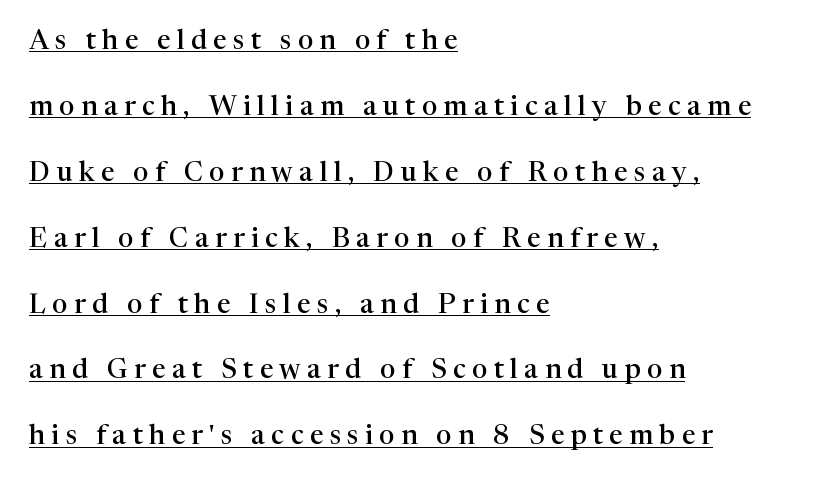
{"italic": "no", "bold": "semi", "underline": "yes", "align": "left", "line_spacing": "loose", "line_spacing_ratio": 2.44, "letter_spacing": "wide", "letter_spacing_em": 0.24, "glyph_px": 27}
